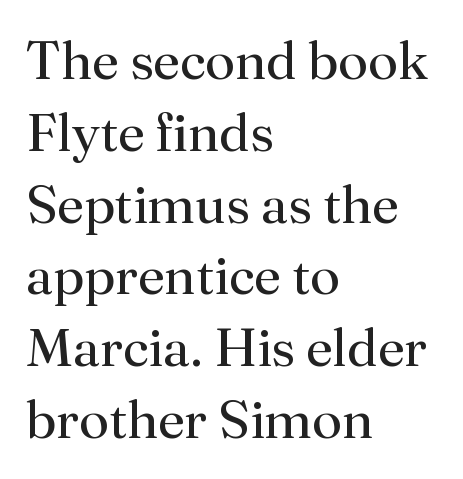
The image shows 54 px regular-weight serif type, upright; set left-aligned, normal line spacing (1.33x), normal letter spacing, not underlined; medium stroke contrast and a small x-height.
